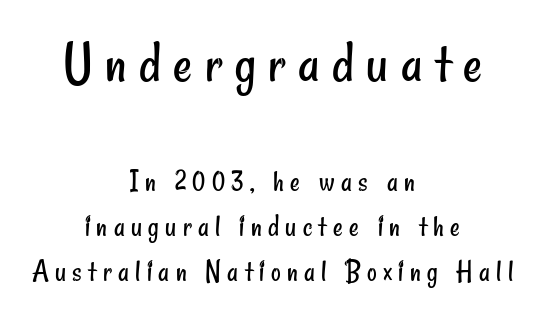
Is this a fixed-width face? No — the glyphs have proportional, varying widths. Leading matches the norm, producing a regular column. In CSS terms this would be text-align: center. Weight: not bold — regular or lighter.
